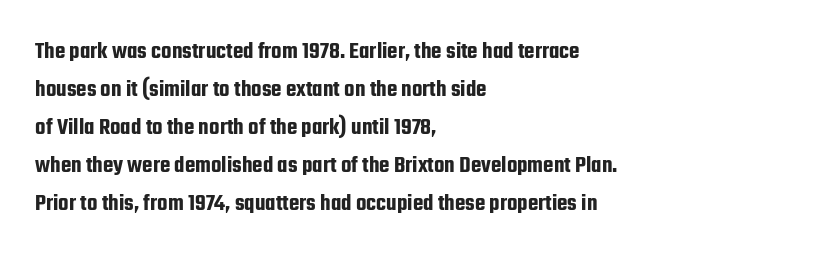
Q: Is the text italic (slanted)? A: No, it is upright.
Q: Is the text underlined? A: No.
Q: How is the paragraph aligned? A: Left-aligned.
Q: Is the spacing between letters normal or unusually wide? A: Normal.
Q: Is the spacing between lines tight, normal or loose? A: Normal.
